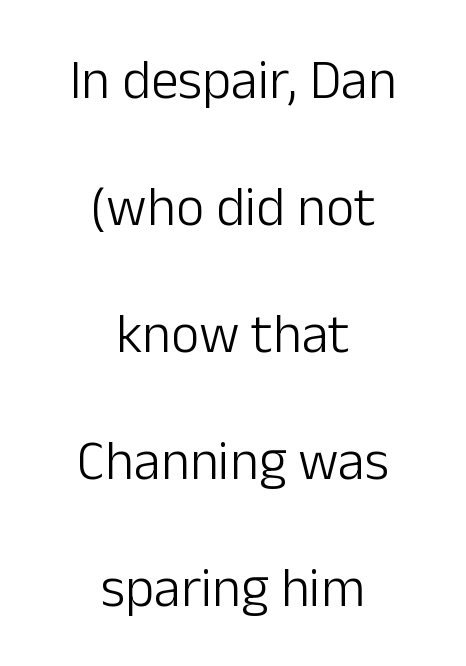
{"serif": "no", "italic": "no", "bold": "no", "weight": "light", "width": "normal", "stroke_contrast": "low", "x_height": "medium", "monospaced": "no", "underline": "no", "align": "center", "line_spacing": "loose", "line_spacing_ratio": 2.31, "letter_spacing": "normal", "letter_spacing_em": 0.0, "glyph_px": 55}
